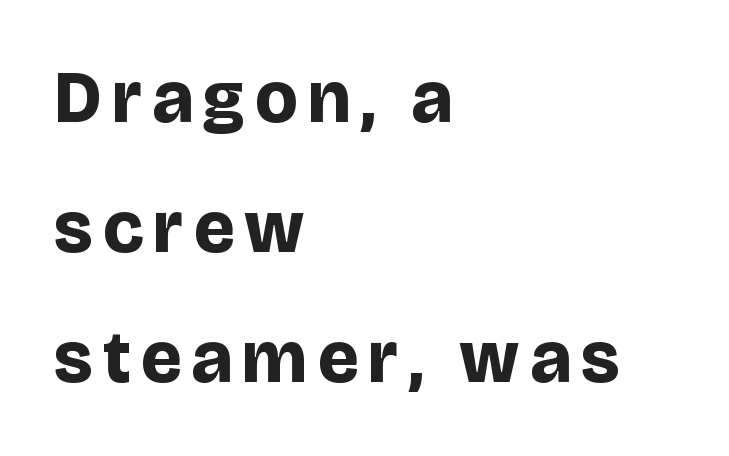
The designer went with a sans here, leaving each stem footless. The rag falls on the right side of this text block. Quick note: underline off. When letters stand straight like this, we call the style roman or upright. Note the varied advance widths — an 'i' is clearly narrower than an 'm'. You'd pick this weight for a headline — it's a proper bold.
